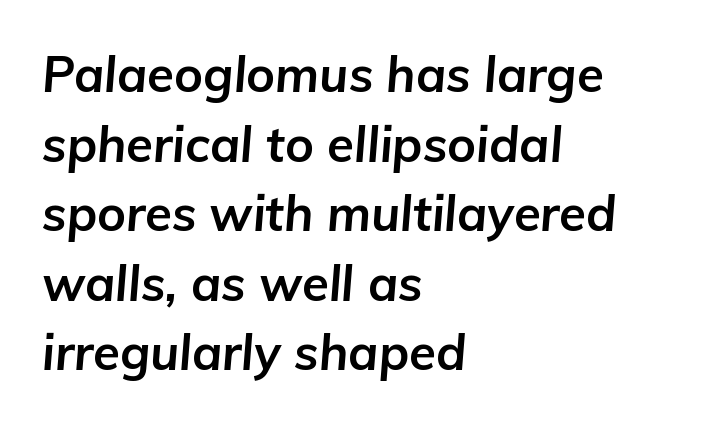
Q: Is the text bold? A: Yes.
Q: Is the text italic (slanted)? A: Yes, it leans right by about 5 degrees.
Q: Is the text underlined? A: No.
Q: How is the paragraph aligned? A: Left-aligned.
Q: Is the spacing between letters normal or unusually wide? A: Normal.
Q: Is the spacing between lines tight, normal or loose? A: Normal.
Q: Width (condensed, normal, or wide)? A: Normal.
Q: Stroke contrast? A: Low.
Q: x-height? A: Medium.
Q: Monospaced? A: No.
